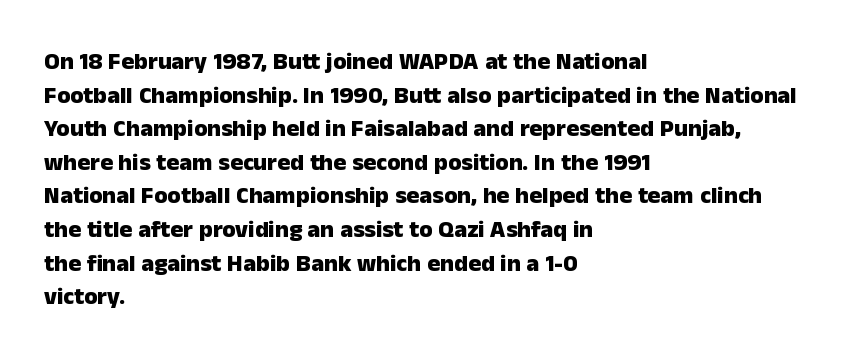
The image shows 24 px bold type, upright; set left-aligned, normal line spacing (1.4x), normal letter spacing, not underlined.
